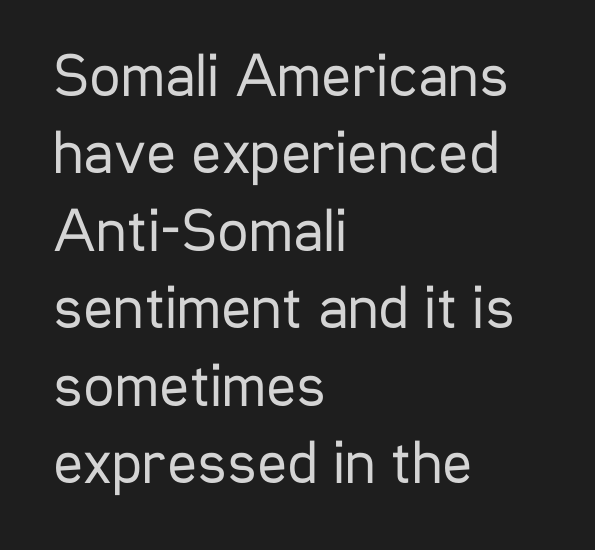
The lines sit at an ordinary, default distance from one another. Do the characters align in a grid? No, the font is proportional. What kind of face is this? One without serifs — a sans. In terms of posture, this sample is upright.
